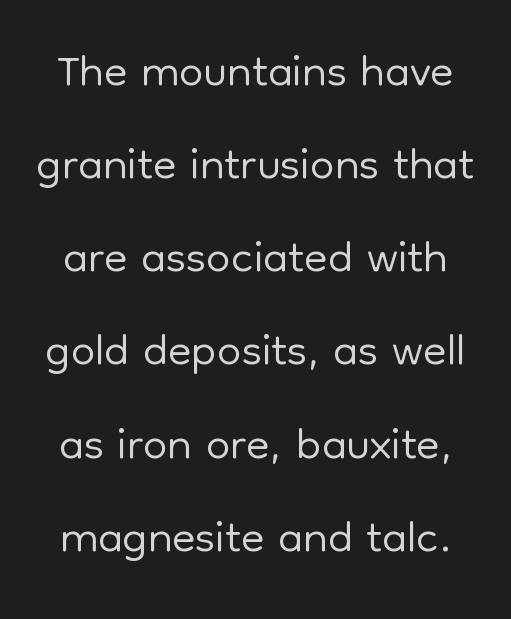
Posture: upright roman. Is the stroke heavy? The answer is a plain regular-or-lighter. The designer left line spacing at the default. The face used here is a sans, in the tradition of grotesques and geometrics. Tracking value appears to be zero — textbook default spacing. Honestly, there is no underline to notice here at all.
